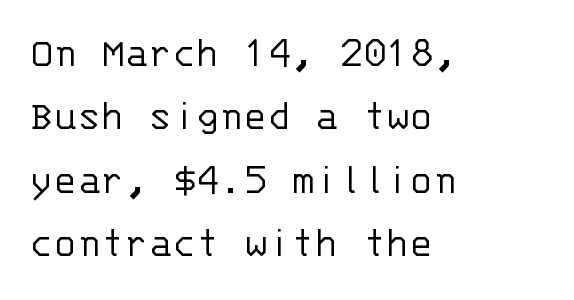
The image shows 44 px light sans-serif type, upright, monospaced; set left-aligned, normal line spacing (1.44x), normal letter spacing, not underlined; low stroke contrast and a large x-height.
